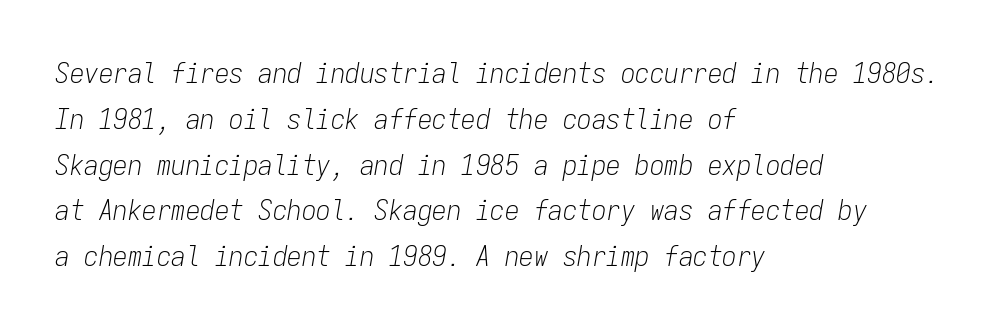
{"italic": "yes", "lean": "right", "slant_degrees": 9, "bold": "no", "weight": "light", "width": "condensed", "stroke_contrast": "low", "x_height": "medium", "monospaced": "yes", "underline": "no", "align": "left", "line_spacing": "normal", "line_spacing_ratio": 1.58, "letter_spacing": "normal", "letter_spacing_em": 0.0, "glyph_px": 29}
